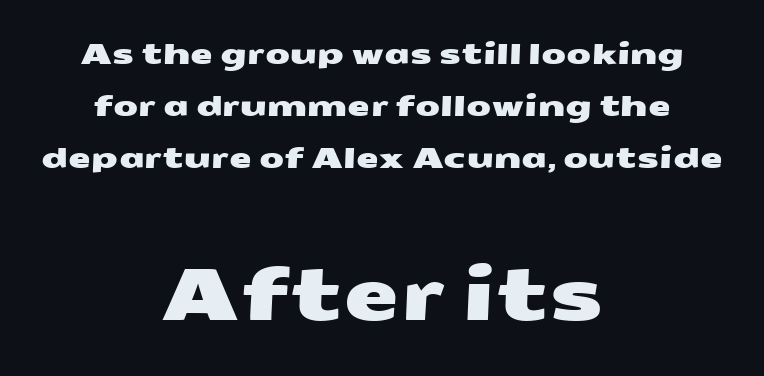
Q: Is the typeface a serif or a sans-serif typeface? A: Sans-serif.
Q: Is the text underlined? A: No.
Q: How is the paragraph aligned? A: Centered.
Q: Is the spacing between letters normal or unusually wide? A: Normal.
Q: Which block of text is set in a larger size, the first (top) or the second (bottom)? A: The second (bottom) one.
Q: Width (condensed, normal, or wide)? A: Wide.
Q: Stroke contrast? A: Medium.
Q: x-height? A: Medium.
Q: Monospaced? A: No.
